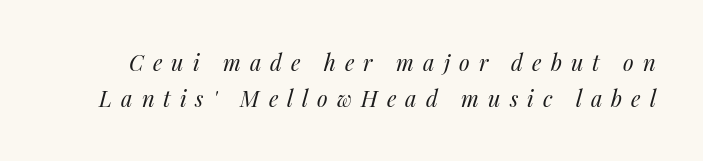
Honestly, the row spacing looks completely unremarkable. This sample uses expanded letter spacing, leaving extra air between glyphs. Stems and bowls with no extra thickness — not bold. Lines of text with bare space underneath.
